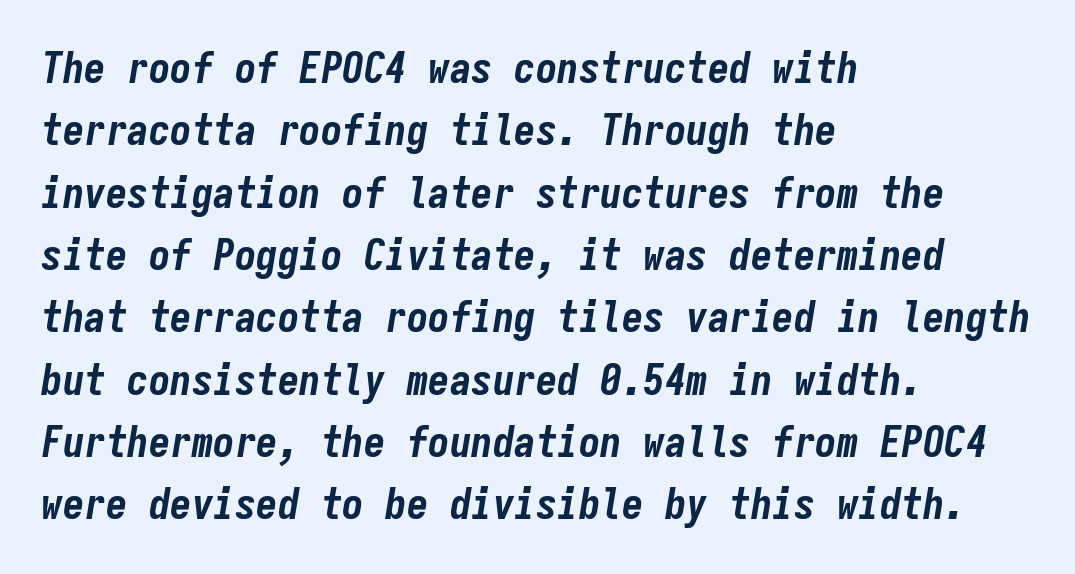
{"italic": "yes", "lean": "right", "slant_degrees": 9, "bold": "yes", "weight": "bold", "width": "condensed", "stroke_contrast": "low", "x_height": "medium", "monospaced": "yes", "underline": "no", "align": "left", "line_spacing": "normal", "line_spacing_ratio": 1.45, "letter_spacing": "normal", "letter_spacing_em": 0.0, "glyph_px": 43}
